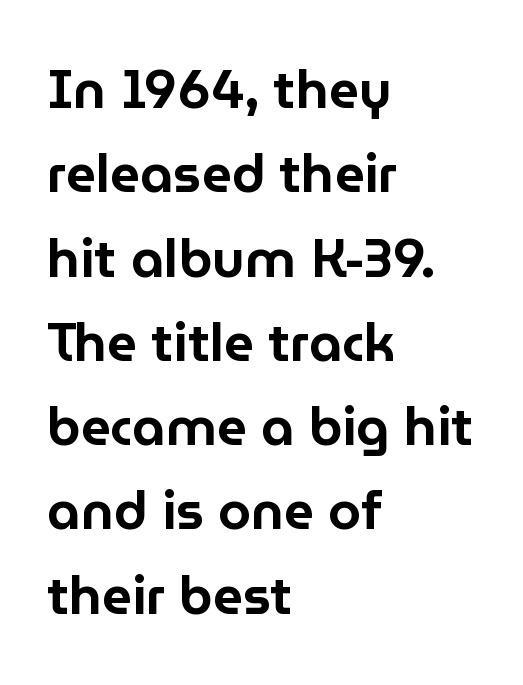
The image shows 53 px sans-serif type, upright; set left-aligned, normal line spacing (1.59x), normal letter spacing, not underlined; low stroke contrast and a medium x-height.
